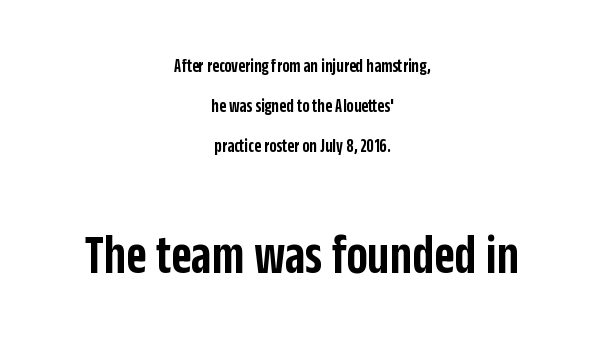
This rendering leaves character spacing at its baseline value. You could not count columns in this text — the font is proportionally spaced. Notice how the passage keeps no hard edge, just a central spine. These lines were composed using upright roman letters. Is there much room between lines? Yes — plenty of vertical air separates them.
